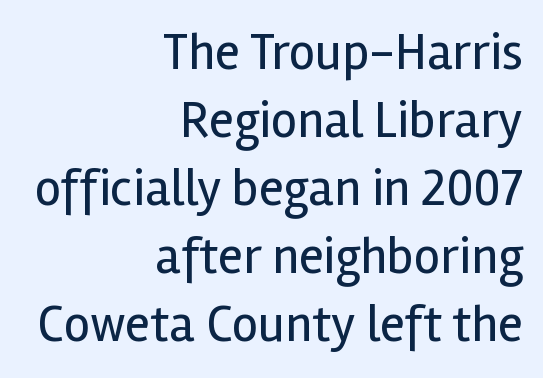
Q: Is the text bold? A: No.
Q: Is the text italic (slanted)? A: No, it is upright.
Q: Is the typeface a serif or a sans-serif typeface? A: Sans-serif.
Q: Is the text underlined? A: No.
Q: How is the paragraph aligned? A: Right-aligned.
Q: Is the spacing between letters normal or unusually wide? A: Normal.
Q: Is the spacing between lines tight, normal or loose? A: Normal.
Q: Width (condensed, normal, or wide)? A: Normal.
Q: x-height? A: Medium.
Q: Monospaced? A: No.
